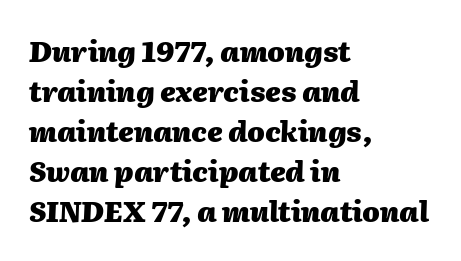
Q: Is the text bold? A: Yes.
Q: Is the text italic (slanted)? A: Yes, it leans right by about 2 degrees.
Q: Is the text underlined? A: No.
Q: How is the paragraph aligned? A: Left-aligned.
Q: Is the spacing between letters normal or unusually wide? A: Normal.
Q: Is the spacing between lines tight, normal or loose? A: Normal.
Q: Width (condensed, normal, or wide)? A: Normal.
Q: Stroke contrast? A: Medium.
Q: x-height? A: Medium.
Q: Monospaced? A: No.
